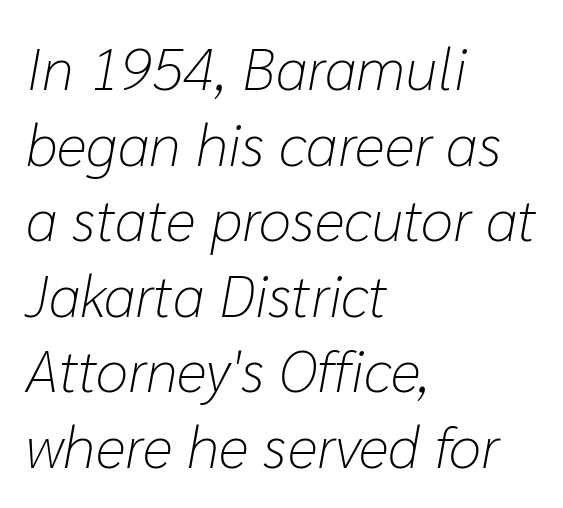
Q: Is the text bold? A: No.
Q: Is the text italic (slanted)? A: Yes, it leans right by about 10 degrees.
Q: Is the text underlined? A: No.
Q: How is the paragraph aligned? A: Left-aligned.
Q: Is the spacing between letters normal or unusually wide? A: Normal.
Q: Is the spacing between lines tight, normal or loose? A: Normal.
Q: Width (condensed, normal, or wide)? A: Normal.
Q: Stroke contrast? A: Low.
Q: x-height? A: Medium.
Q: Monospaced? A: No.
